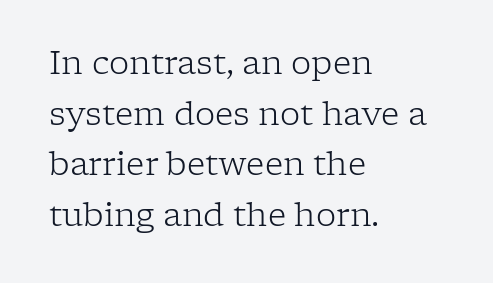
The image shows 32 px light serif type, upright; set left-aligned, normal line spacing (1.58x), normal letter spacing, not underlined; low stroke contrast and a medium x-height.
